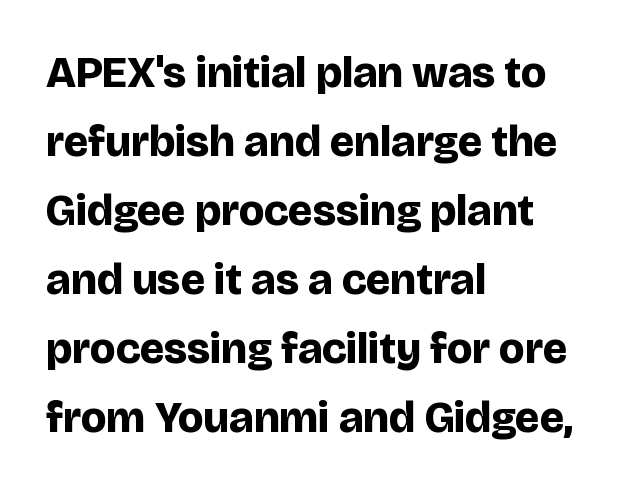
The typesetter chose a ragged-right arrangement here. Is this a fixed-width face? No — the glyphs have proportional, varying widths. If you drew a line through each stem, it would be perfectly vertical. Each word holds together tightly as a unit, with standard inter-letter gaps. Weight check: bold — yes, fully.
